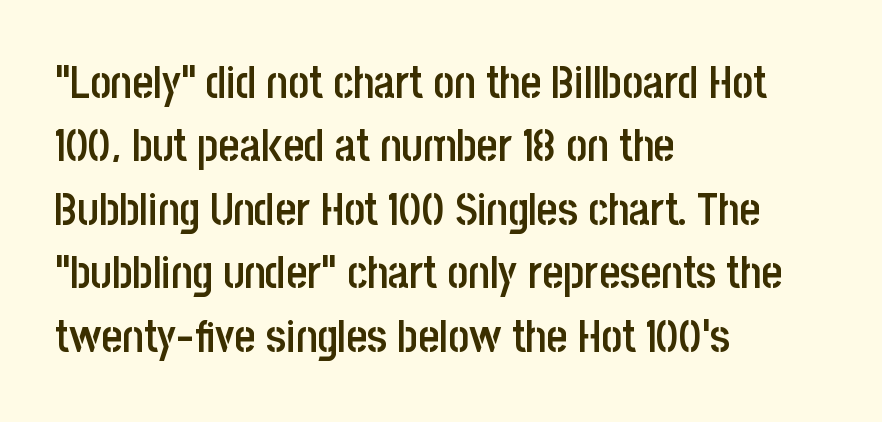
{"serif": "no", "italic": "no", "bold": "semi", "weight": "semibold", "width": "condensed", "stroke_contrast": "low", "x_height": "large", "monospaced": "no", "underline": "no", "align": "left", "line_spacing": "normal", "line_spacing_ratio": 1.41, "letter_spacing": "normal", "letter_spacing_em": 0.0, "glyph_px": 45}
